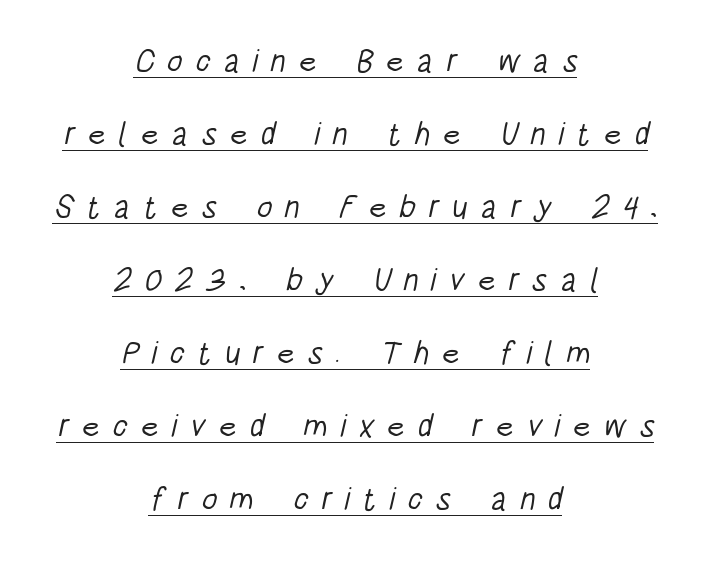
The image shows 32 px light, condensed sans-serif type; set centered, loose line spacing (2.28x), unusually wide letter spacing (+0.39 em), underlined; low stroke contrast and a large x-height.
